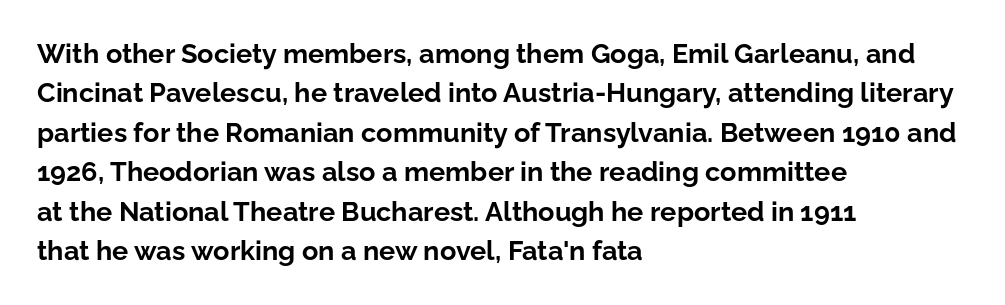
The image shows 27 px bold type, upright; set left-aligned, normal line spacing (1.46x), normal letter spacing, not underlined.
